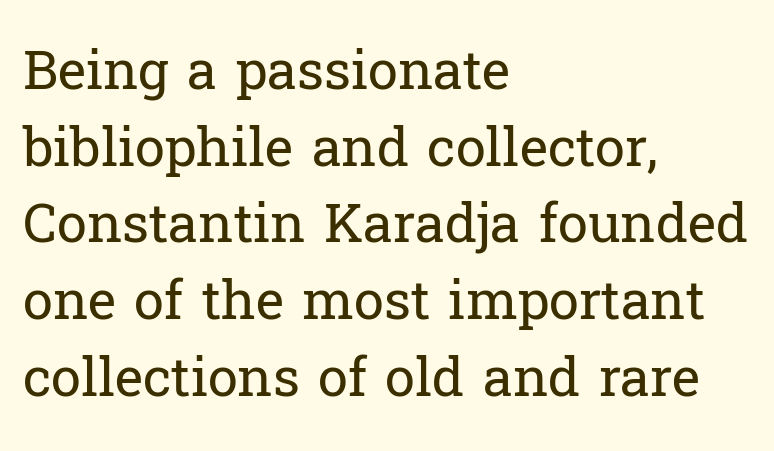
{"serif": "yes", "italic": "no", "bold": "no", "weight": "regular", "width": "normal", "stroke_contrast": "low", "x_height": "medium", "monospaced": "no", "underline": "no", "align": "left", "line_spacing": "normal", "line_spacing_ratio": 1.42, "letter_spacing": "normal", "letter_spacing_em": 0.0, "glyph_px": 54}
